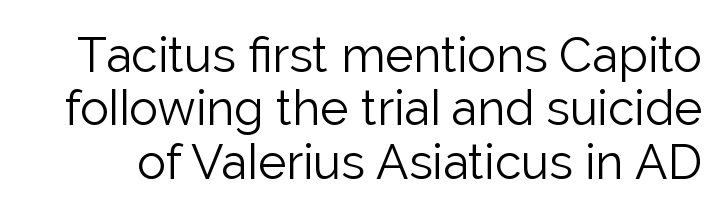
{"serif": "no", "italic": "no", "bold": "no", "weight": "light", "width": "normal", "stroke_contrast": "low", "x_height": "medium", "monospaced": "no", "underline": "no", "line_spacing": "tight", "line_spacing_ratio": 1.11, "letter_spacing": "normal", "letter_spacing_em": 0.0, "glyph_px": 48}
